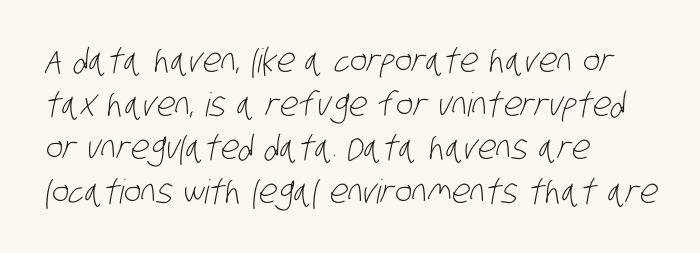
The image shows 33 px light, condensed sans-serif type; set left-aligned, normal line spacing (1.32x), normal letter spacing, not underlined; low stroke contrast and a large x-height.
